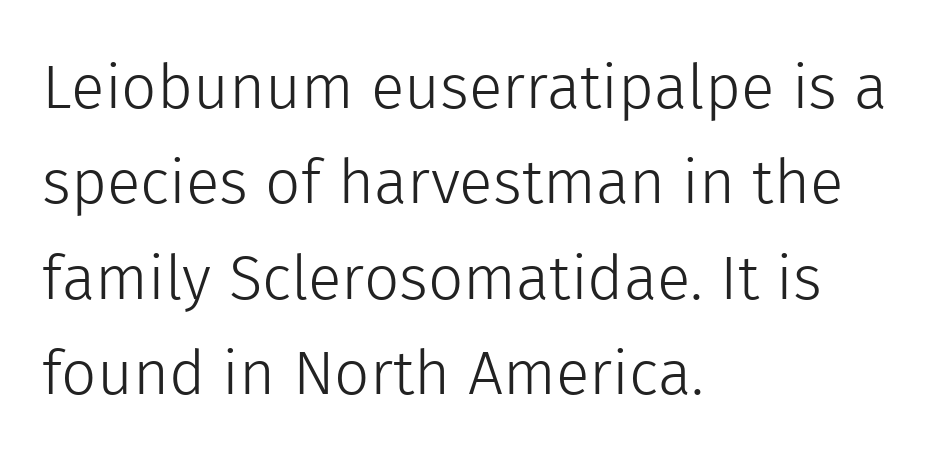
{"serif": "no", "italic": "no", "bold": "no", "weight": "light", "width": "normal", "x_height": "medium", "monospaced": "no", "underline": "no", "align": "left", "line_spacing": "normal", "line_spacing_ratio": 1.54, "letter_spacing": "normal", "letter_spacing_em": 0.0, "glyph_px": 62}
